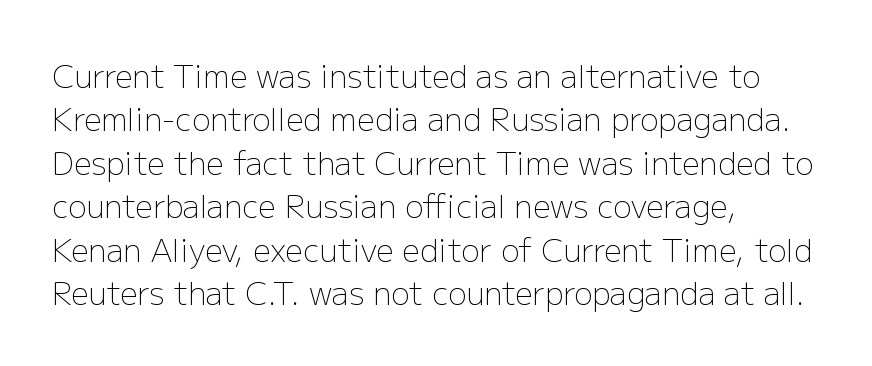
The image shows 31 px light sans-serif type, upright; set left-aligned, normal line spacing (1.4x), normal letter spacing, not underlined; low stroke contrast and a medium x-height.
